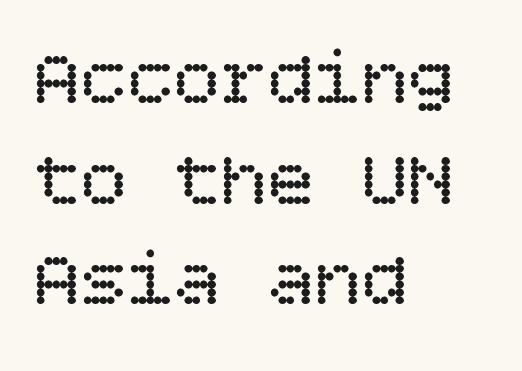
Q: Is the text bold? A: No.
Q: Is the text italic (slanted)? A: No, it is upright.
Q: Is the text underlined? A: No.
Q: How is the paragraph aligned? A: Left-aligned.
Q: Is the spacing between letters normal or unusually wide? A: Normal.
Q: Is the spacing between lines tight, normal or loose? A: Normal.
Q: Width (condensed, normal, or wide)? A: Normal.
Q: Stroke contrast? A: Low.
Q: x-height? A: Large.
